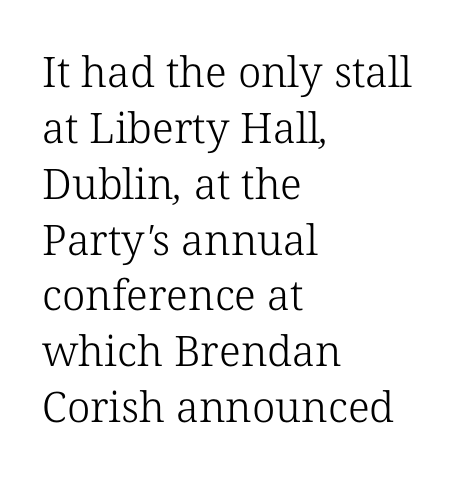
The image shows 42 px light serif type; set left-aligned, normal line spacing (1.33x), normal letter spacing, not underlined; low stroke contrast and a medium x-height.
